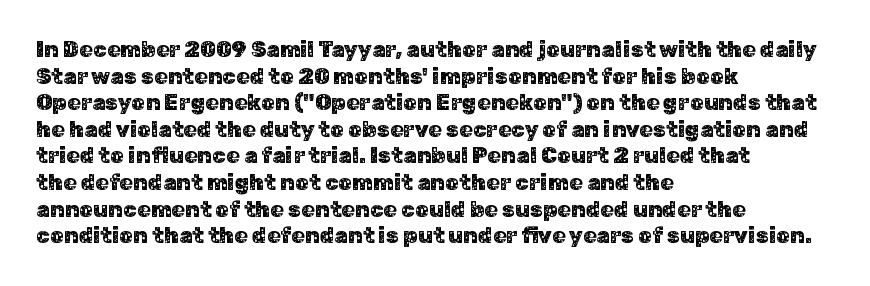
Q: Is the text italic (slanted)? A: No, it is upright.
Q: Is the text underlined? A: No.
Q: How is the paragraph aligned? A: Left-aligned.
Q: Is the spacing between letters normal or unusually wide? A: Normal.
